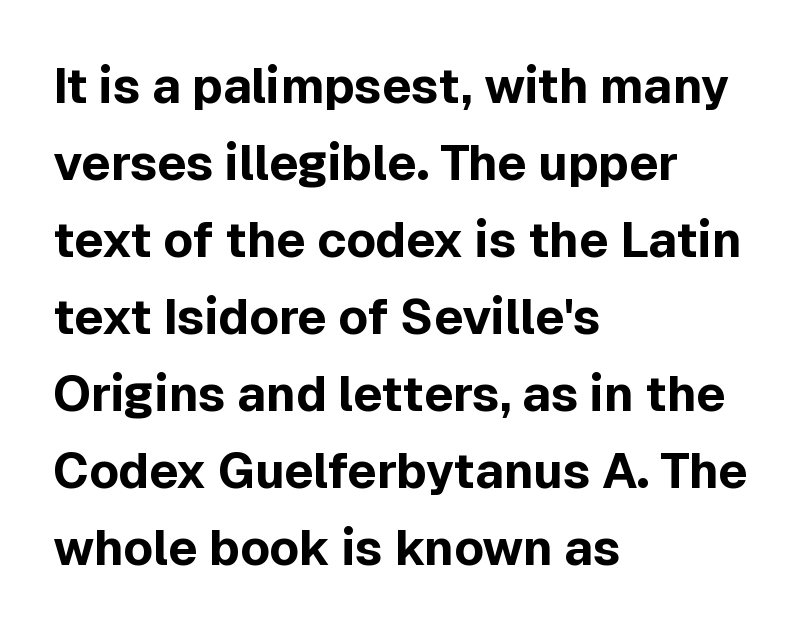
A classic flush-left, rag-right setting is used for this passage. In terms of letterform style, serifs are entirely absent. Clear beneath every line of the passage. The letterforms sit shoulder to shoulder at normal distance. Every stem runs plumb, perpendicular to the baseline. Students, observe: this is what conventionally led text looks like.
